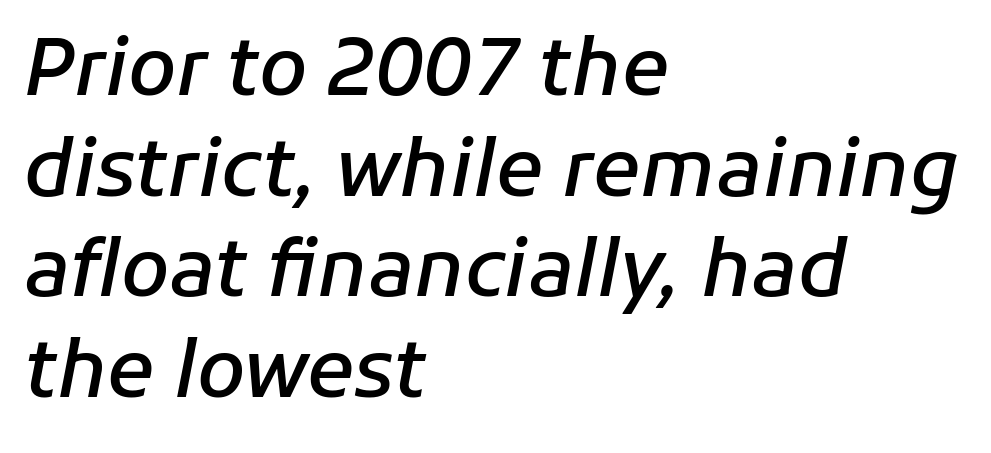
{"italic": "yes", "lean": "right", "slant_degrees": 11, "bold": "semi", "weight": "semibold", "width": "normal", "stroke_contrast": "low", "x_height": "medium", "monospaced": "no", "underline": "no", "align": "left", "line_spacing": "normal", "line_spacing_ratio": 1.29, "letter_spacing": "normal", "letter_spacing_em": 0.0, "glyph_px": 78}
